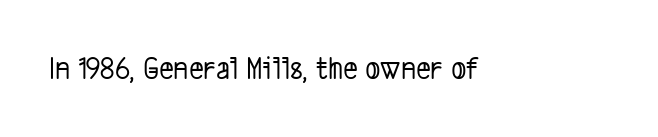
Spacing between characters is what you'd get straight out of the box. You can tell from the bare stems that sans-serif type was used. Just letters on the line, the space beneath them empty. The passage shown is typed in a proportional face where columns would drift.
